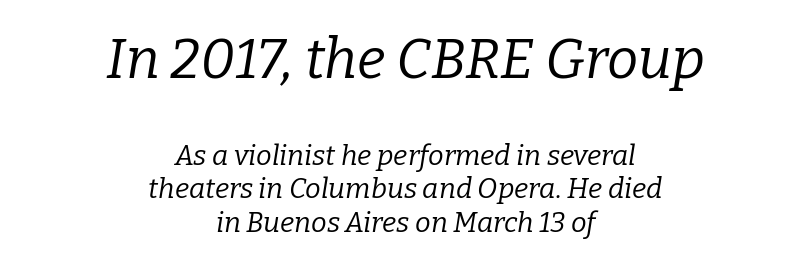
The font family rendered here belongs to the serif group. The strip under each line holds only bare page. Typeset on center — no edge is straight. Stem width sits at or under what a default text font uses.
